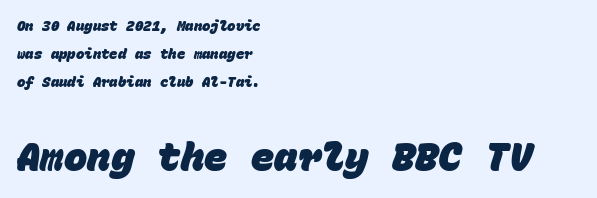
Q: Is the text bold? A: Yes.
Q: Is the typeface a serif or a sans-serif typeface? A: Sans-serif.
Q: Is the text underlined? A: No.
Q: How is the paragraph aligned? A: Left-aligned.
Q: Is the spacing between letters normal or unusually wide? A: Normal.
Q: Is the spacing between lines tight, normal or loose? A: Loose.
Q: Which block of text is set in a larger size, the first (top) or the second (bottom)? A: The second (bottom) one.
Q: Width (condensed, normal, or wide)? A: Normal.
Q: Stroke contrast? A: Low.
Q: x-height? A: Large.
Q: Monospaced? A: Yes.
